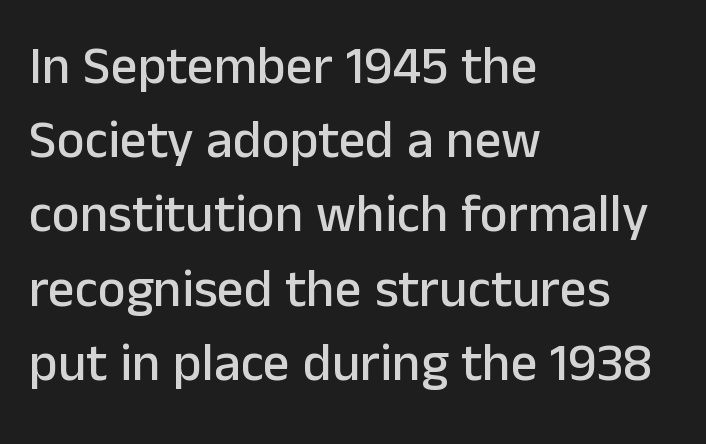
Q: Is the text italic (slanted)? A: No, it is upright.
Q: Is the typeface a serif or a sans-serif typeface? A: Sans-serif.
Q: Is the text underlined? A: No.
Q: How is the paragraph aligned? A: Left-aligned.
Q: Is the spacing between letters normal or unusually wide? A: Normal.
Q: Is the spacing between lines tight, normal or loose? A: Normal.
Q: Width (condensed, normal, or wide)? A: Normal.
Q: Stroke contrast? A: Low.
Q: x-height? A: Medium.
Q: Monospaced? A: No.
